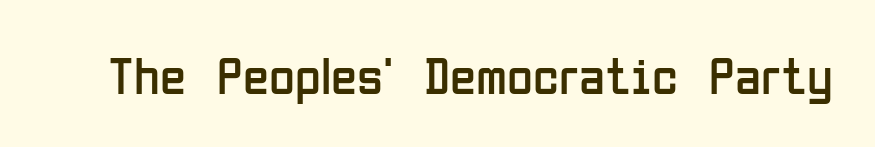
{"serif": "no", "italic": "no", "bold": "no", "weight": "regular", "width": "condensed", "stroke_contrast": "low", "x_height": "medium", "monospaced": "no", "underline": "no", "letter_spacing": "normal", "letter_spacing_em": 0.0, "glyph_px": 53}
